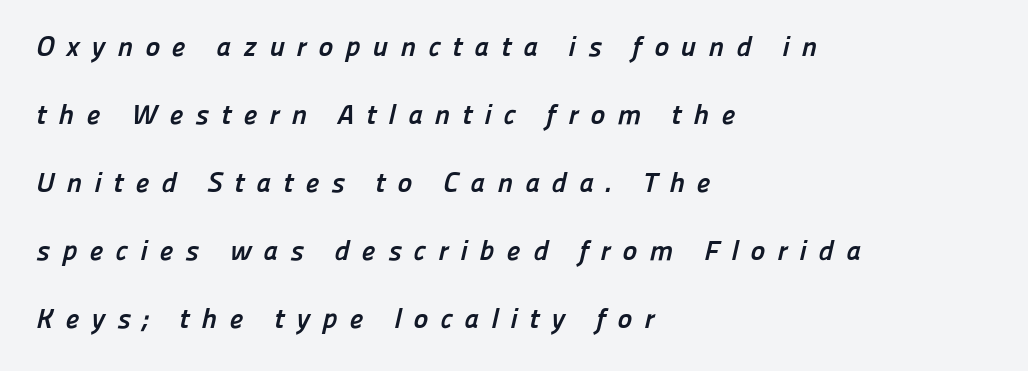
{"serif": "no", "bold": "yes", "weight": "semibold", "width": "normal", "stroke_contrast": "low", "x_height": "medium", "monospaced": "no", "underline": "no", "align": "left", "line_spacing": "loose", "line_spacing_ratio": 2.43, "letter_spacing": "wide", "letter_spacing_em": 0.43, "glyph_px": 28}
